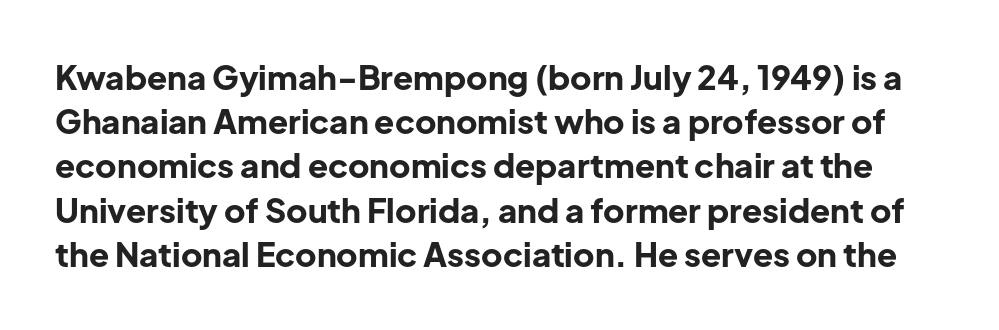
Emphasis by weight is at full strength: bold. Spacing verdict: proportional, widths tailored to each character. Compared with typical body copy, the letter spacing here is the same. Characters remain perfectly vertical along every line. Vertically, the passage feels balanced, rows spaced as you'd expect. This rendering employs a face without finishing strokes, i.e., a sans-serif.
